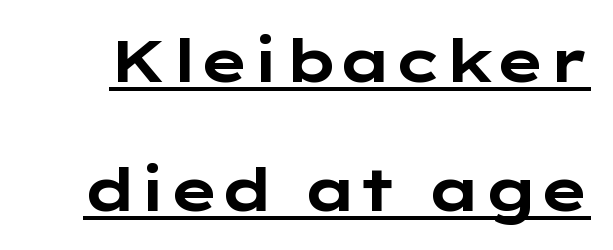
Q: Is the text bold? A: Yes.
Q: Is the text italic (slanted)? A: No, it is upright.
Q: Is the typeface a serif or a sans-serif typeface? A: Sans-serif.
Q: Is the text underlined? A: Yes.
Q: Is the spacing between letters normal or unusually wide? A: Normal.
Q: Is the spacing between lines tight, normal or loose? A: Loose.
Q: Width (condensed, normal, or wide)? A: Wide.
Q: Stroke contrast? A: Low.
Q: x-height? A: Medium.
Q: Monospaced? A: No.
